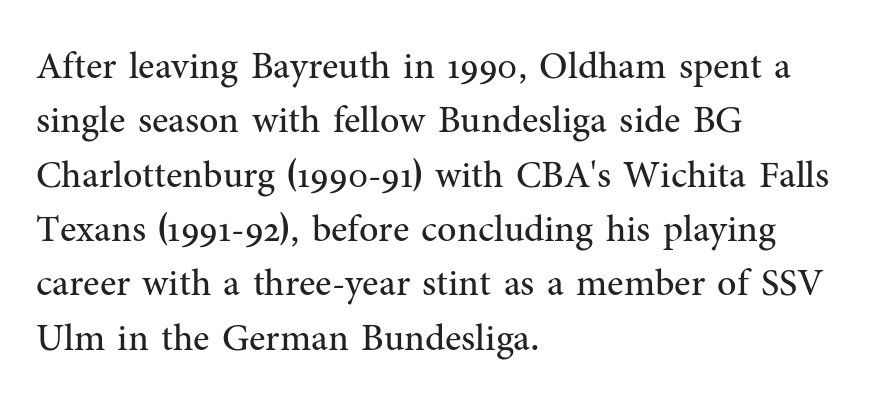
Q: Is the text bold? A: No.
Q: Is the text italic (slanted)? A: No, it is upright.
Q: Is the typeface a serif or a sans-serif typeface? A: Serif.
Q: Is the text underlined? A: No.
Q: How is the paragraph aligned? A: Left-aligned.
Q: Is the spacing between letters normal or unusually wide? A: Normal.
Q: Is the spacing between lines tight, normal or loose? A: Normal.
Q: Width (condensed, normal, or wide)? A: Normal.
Q: Stroke contrast? A: Medium.
Q: x-height? A: Medium.
Q: Monospaced? A: No.
